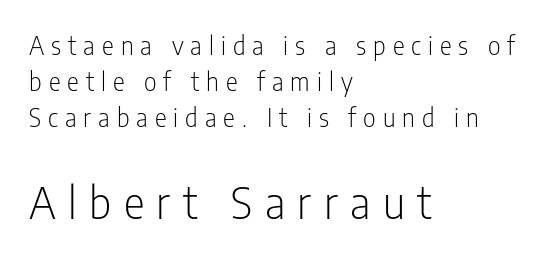
Q: Is the text bold? A: No.
Q: Is the text italic (slanted)? A: No, it is upright.
Q: Is the typeface a serif or a sans-serif typeface? A: Sans-serif.
Q: Is the text underlined? A: No.
Q: How is the paragraph aligned? A: Left-aligned.
Q: Is the spacing between letters normal or unusually wide? A: Unusually wide.
Q: Is the spacing between lines tight, normal or loose? A: Normal.
Q: Which block of text is set in a larger size, the first (top) or the second (bottom)? A: The second (bottom) one.
Q: Width (condensed, normal, or wide)? A: Condensed.
Q: Stroke contrast? A: Low.
Q: x-height? A: Medium.
Q: Monospaced? A: No.
